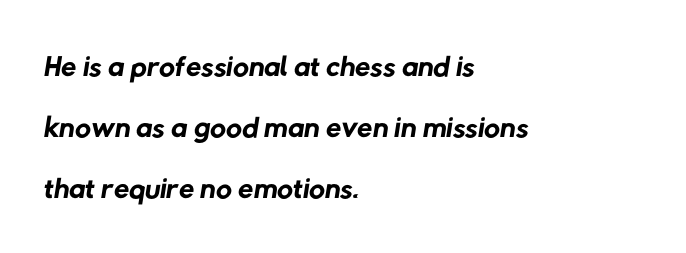
Q: Is the text bold? A: No.
Q: Is the typeface a serif or a sans-serif typeface? A: Sans-serif.
Q: Is the text underlined? A: No.
Q: How is the paragraph aligned? A: Left-aligned.
Q: Is the spacing between letters normal or unusually wide? A: Normal.
Q: Is the spacing between lines tight, normal or loose? A: Normal.
Q: Width (condensed, normal, or wide)? A: Normal.
Q: Stroke contrast? A: Low.
Q: x-height? A: Medium.
Q: Monospaced? A: No.
